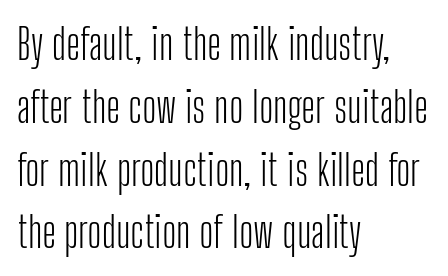
The image shows 43 px light, condensed sans-serif type, upright; set left-aligned, normal line spacing (1.46x), normal letter spacing, not underlined; low stroke contrast and a medium x-height.
